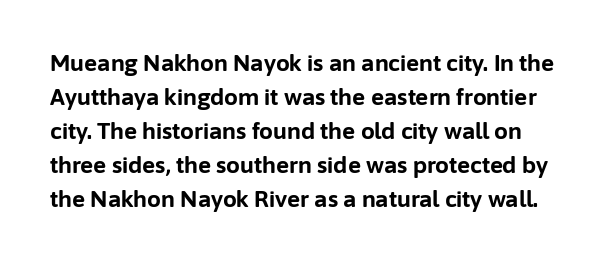
The passage shown is emphatically bold. The type is set solid horizontally, with unmodified tracking. Check the space under the baseline: it is left empty. Quick note: not italic, upright.
